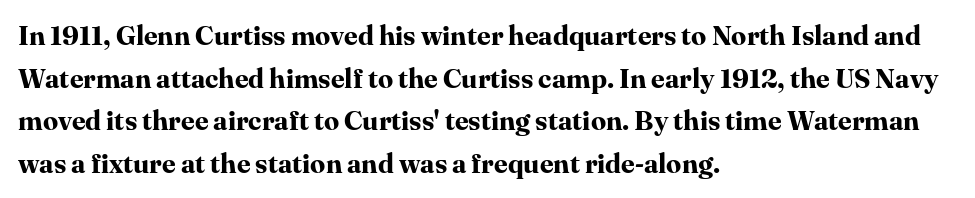
Q: Is the text bold? A: Yes.
Q: Is the text italic (slanted)? A: No, it is upright.
Q: Is the text underlined? A: No.
Q: How is the paragraph aligned? A: Left-aligned.
Q: Is the spacing between letters normal or unusually wide? A: Normal.
Q: Is the spacing between lines tight, normal or loose? A: Normal.
